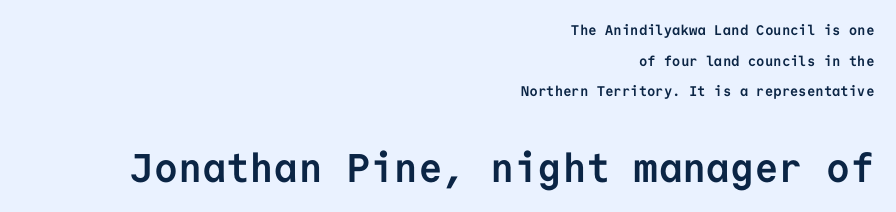
{"serif": "no", "italic": "no", "bold": "yes", "weight": "semibold", "width": "normal", "stroke_contrast": "low", "x_height": "medium", "monospaced": "yes", "underline": "no", "align": "right", "line_spacing": "loose", "line_spacing_ratio": 2.19, "letter_spacing": "normal", "letter_spacing_em": 0.0, "larger_block": "second", "size_ratio": 2.86, "glyph_px": 40}
